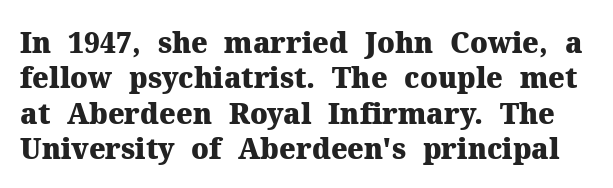
Heavy-handed strokes throughout: this text is bold. What kind of face is this? One with serifs. The letters stand straight up with perfectly vertical stems. The area under the type is left untouched.
